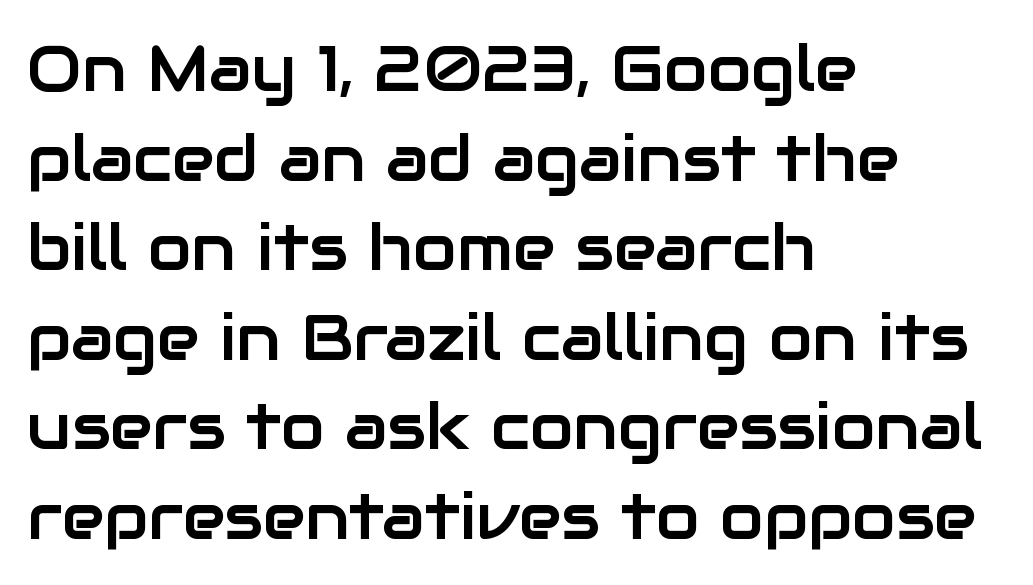
{"serif": "no", "italic": "no", "width": "normal", "stroke_contrast": "low", "x_height": "medium", "monospaced": "no", "underline": "no", "align": "left", "line_spacing": "normal", "line_spacing_ratio": 1.4, "letter_spacing": "normal", "letter_spacing_em": 0.0, "glyph_px": 64}
